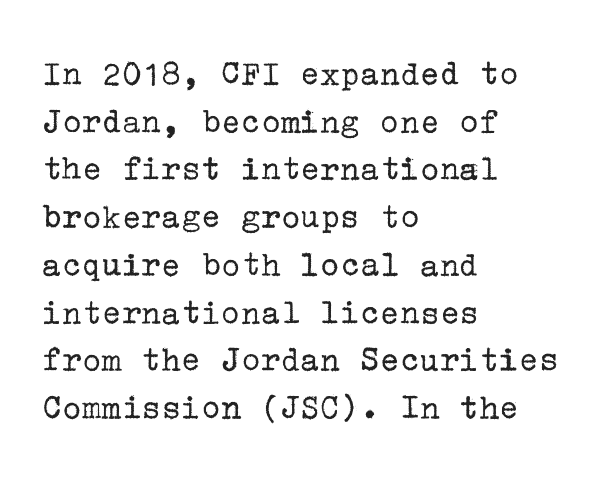
{"serif": "yes", "italic": "no", "bold": "no", "weight": "regular", "width": "normal", "stroke_contrast": "low", "x_height": "medium", "underline": "no", "align": "left", "line_spacing": "normal", "line_spacing_ratio": 1.29, "letter_spacing": "normal", "letter_spacing_em": 0.0, "glyph_px": 37}
